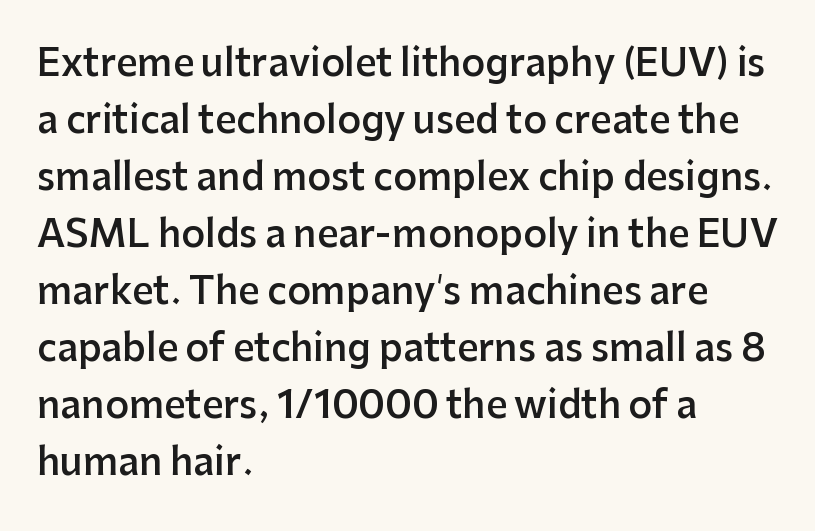
Q: Is the text bold? A: Semi-bold.
Q: Is the text italic (slanted)? A: No, it is upright.
Q: Is the typeface a serif or a sans-serif typeface? A: Sans-serif.
Q: Is the text underlined? A: No.
Q: How is the paragraph aligned? A: Left-aligned.
Q: Is the spacing between letters normal or unusually wide? A: Normal.
Q: Is the spacing between lines tight, normal or loose? A: Normal.
Q: Width (condensed, normal, or wide)? A: Normal.
Q: Stroke contrast? A: Low.
Q: x-height? A: Medium.
Q: Monospaced? A: No.
